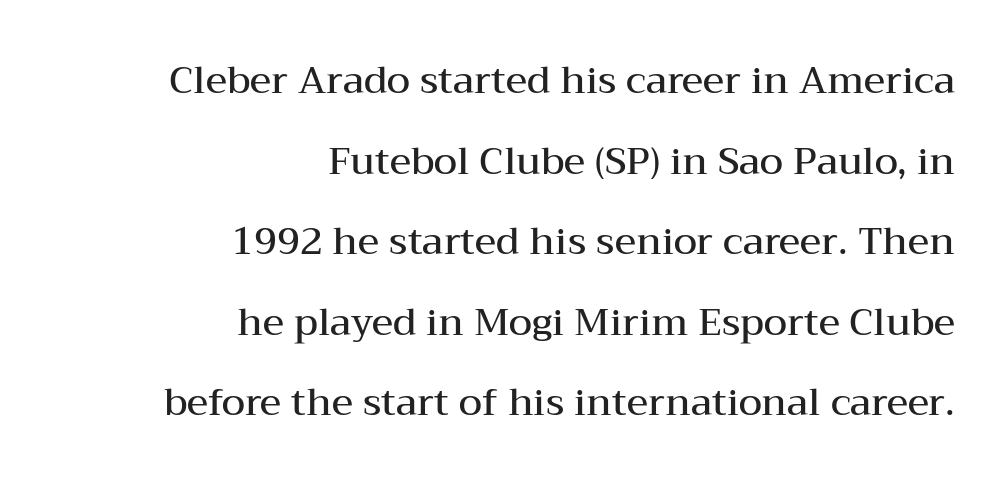
Q: Is the text bold? A: Semi-bold.
Q: Is the text italic (slanted)? A: No, it is upright.
Q: Is the typeface a serif or a sans-serif typeface? A: Serif.
Q: Is the text underlined? A: No.
Q: How is the paragraph aligned? A: Right-aligned.
Q: Is the spacing between letters normal or unusually wide? A: Normal.
Q: Is the spacing between lines tight, normal or loose? A: Loose.
Q: Width (condensed, normal, or wide)? A: Wide.
Q: Stroke contrast? A: Medium.
Q: x-height? A: Medium.
Q: Monospaced? A: No.
